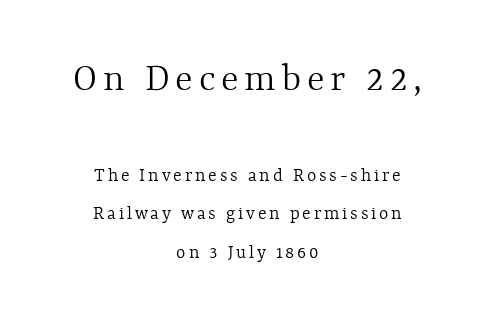
The strokes are not fattened; the text isn't bold. The passage shown is typed in a proportional face where columns would drift. Size contrast runs from large at the top to small at the bottom. The specimen omits any rule beneath the text block's lines.
